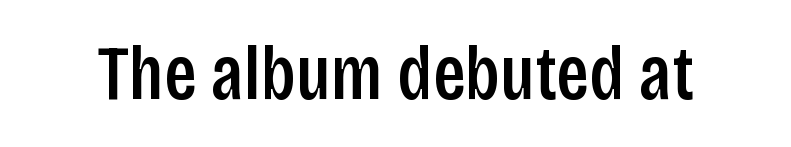
{"serif": "no", "italic": "no", "bold": "semi", "weight": "semibold", "width": "condensed", "stroke_contrast": "low", "x_height": "large", "monospaced": "no", "underline": "no", "letter_spacing": "normal", "letter_spacing_em": 0.0, "glyph_px": 78}
